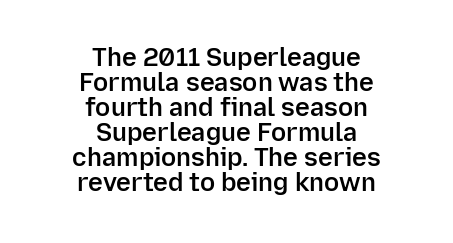
Q: Is the text bold? A: Semi-bold.
Q: Is the text italic (slanted)? A: No, it is upright.
Q: Is the text underlined? A: No.
Q: How is the paragraph aligned? A: Centered.
Q: Is the spacing between letters normal or unusually wide? A: Normal.
Q: Is the spacing between lines tight, normal or loose? A: Tight.
